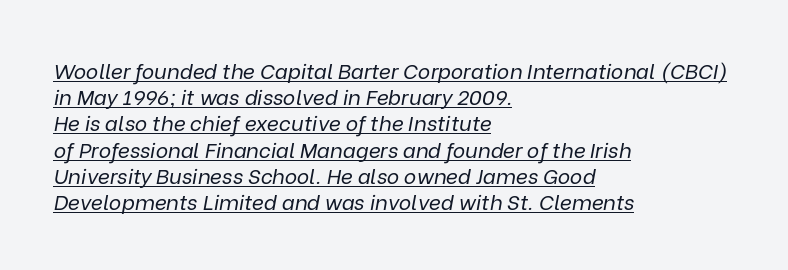
The image shows 21 px text type, italic (leaning right); set left-aligned, normal line spacing (1.25x), normal letter spacing, underlined.
